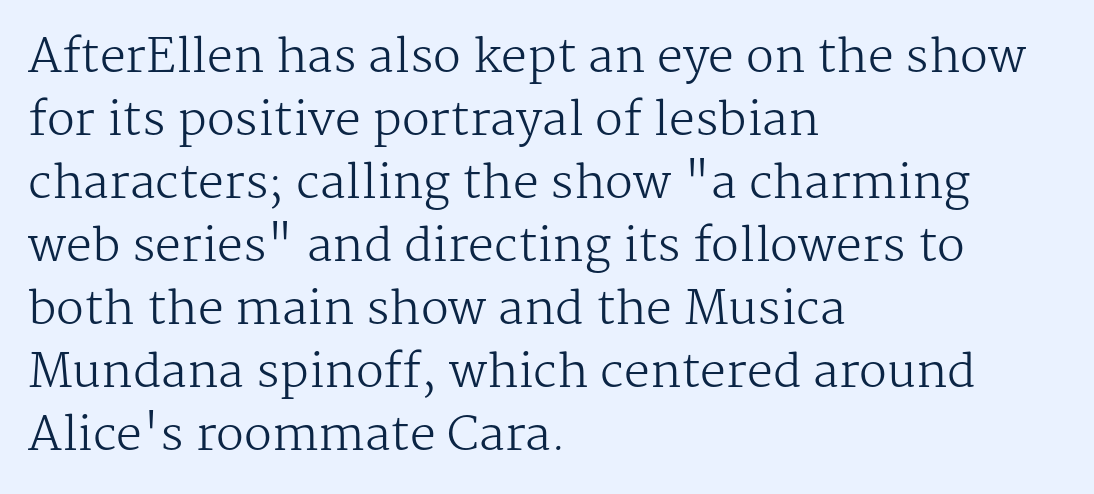
The image shows 46 px regular-weight serif type, upright; set left-aligned, normal line spacing (1.37x), normal letter spacing, not underlined; medium stroke contrast and a medium x-height.
